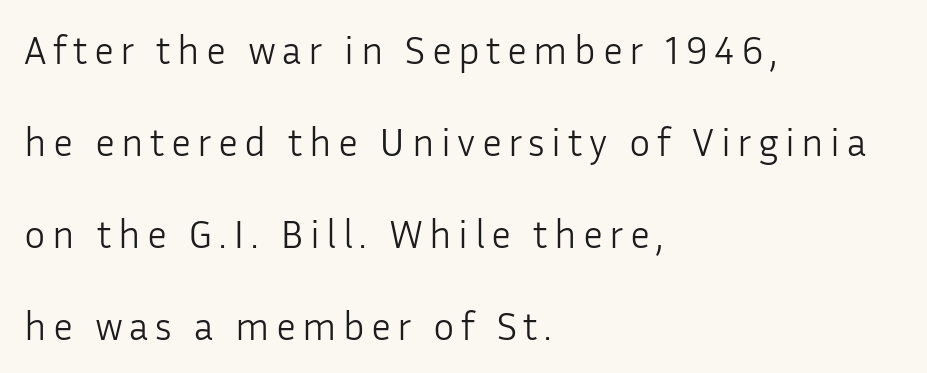
Is the stroke heavy? The answer is a plain regular-or-lighter. Type style note: lacks serifs. No italicization has been applied; the sample stays upright. A student would call this left alignment; a typographer would say flush left, rag right. Anything drawn beneath the words? Only blank space.
